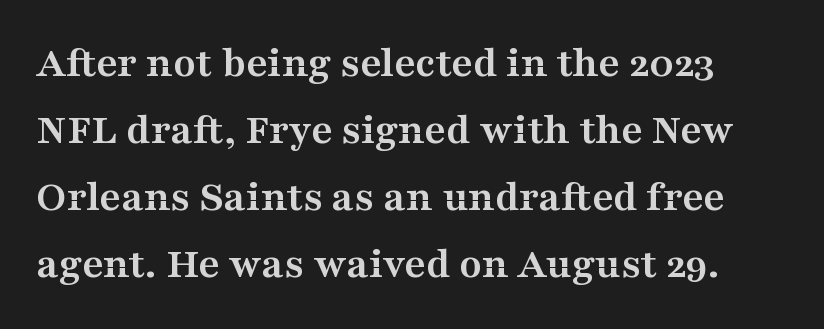
Q: Is the text bold? A: Yes.
Q: Is the text italic (slanted)? A: No, it is upright.
Q: Is the typeface a serif or a sans-serif typeface? A: Serif.
Q: Is the text underlined? A: No.
Q: Is the spacing between letters normal or unusually wide? A: Normal.
Q: Is the spacing between lines tight, normal or loose? A: Normal.
Q: Width (condensed, normal, or wide)? A: Wide.
Q: Stroke contrast? A: Medium.
Q: x-height? A: Medium.
Q: Monospaced? A: No.
